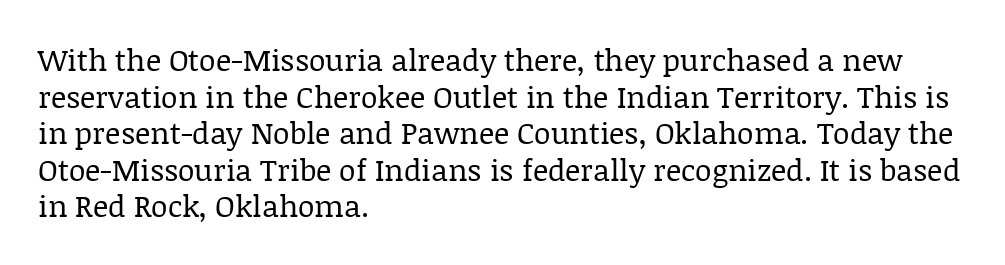
The image shows 30 px regular-weight serif type, upright; set left-aligned, line spacing 1.22x, normal letter spacing, not underlined; low stroke contrast and a large x-height.
